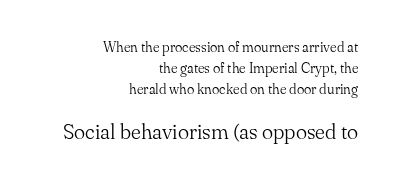
The image shows 21 px text type, upright; set right-aligned, normal line spacing (1.5x), normal letter spacing, not underlined; the second (bottom) block is 1.5x larger.
